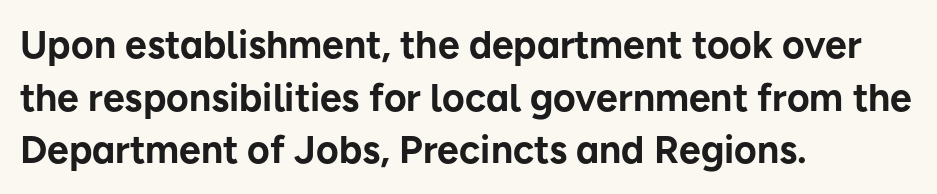
Q: Is the text bold? A: Yes.
Q: Is the text italic (slanted)? A: No, it is upright.
Q: Is the typeface a serif or a sans-serif typeface? A: Sans-serif.
Q: Is the text underlined? A: No.
Q: How is the paragraph aligned? A: Left-aligned.
Q: Is the spacing between letters normal or unusually wide? A: Normal.
Q: Is the spacing between lines tight, normal or loose? A: Normal.
Q: Width (condensed, normal, or wide)? A: Normal.
Q: Stroke contrast? A: Low.
Q: x-height? A: Medium.
Q: Monospaced? A: No.
